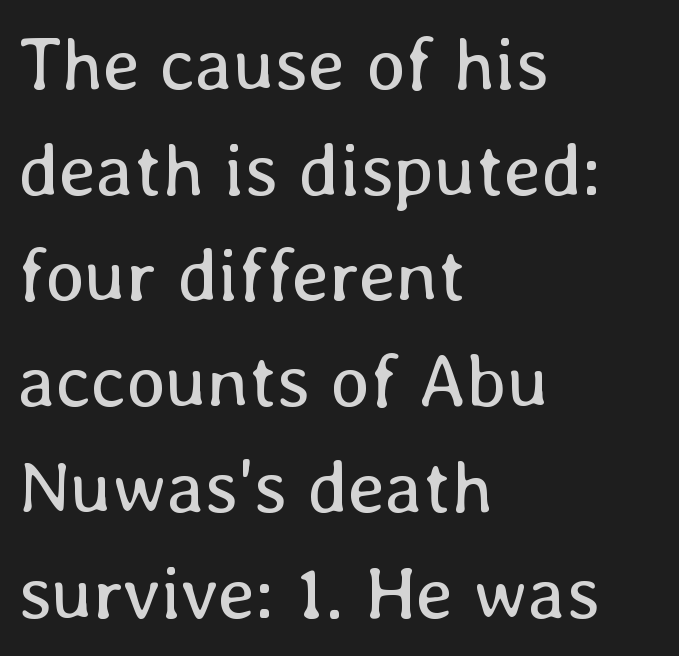
Q: Is the text bold? A: No.
Q: Is the text italic (slanted)? A: No, it is upright.
Q: Is the text underlined? A: No.
Q: How is the paragraph aligned? A: Left-aligned.
Q: Is the spacing between letters normal or unusually wide? A: Normal.
Q: Is the spacing between lines tight, normal or loose? A: Normal.
Q: Width (condensed, normal, or wide)? A: Normal.
Q: Stroke contrast? A: Low.
Q: x-height? A: Medium.
Q: Monospaced? A: No.
